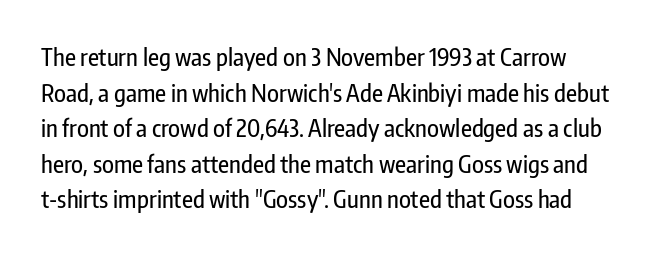
{"italic": "no", "underline": "no", "line_spacing": "normal", "line_spacing_ratio": 1.48, "letter_spacing": "normal", "letter_spacing_em": 0.0, "glyph_px": 24}
